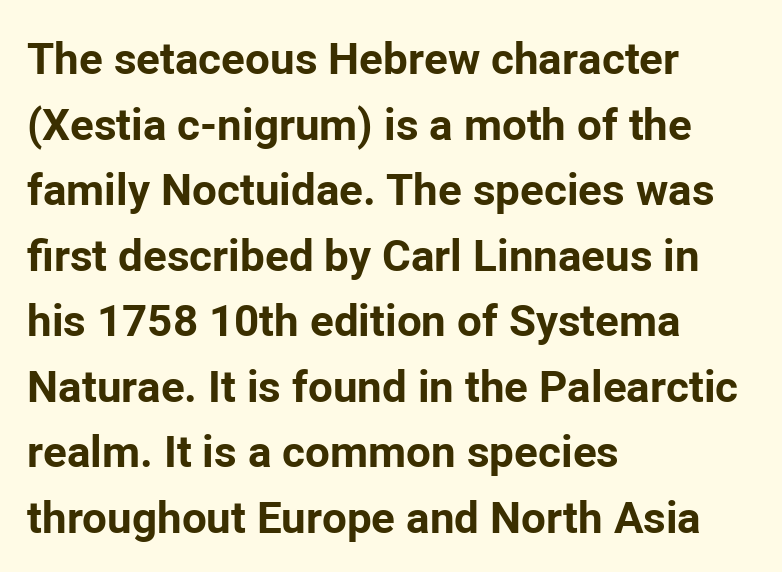
The image shows 44 px bold sans-serif type, upright; set left-aligned, normal line spacing (1.49x), normal letter spacing, not underlined; low stroke contrast and a medium x-height.
